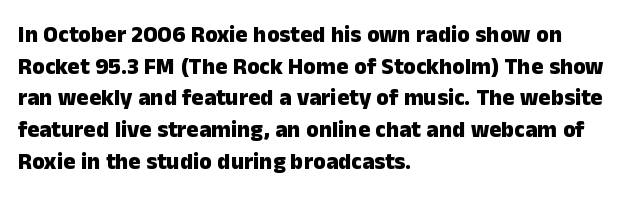
The image shows 23 px bold type, upright; set left-aligned, normal line spacing (1.38x), normal letter spacing, not underlined.
